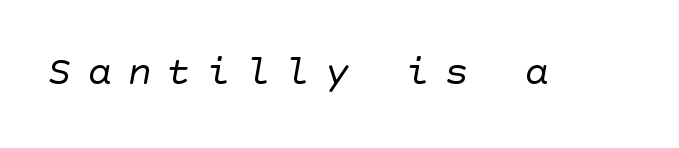
The image shows 41 px regular-weight sans-serif type; set unusually wide letter spacing (+0.37 em), not underlined; low stroke contrast and a large x-height.
